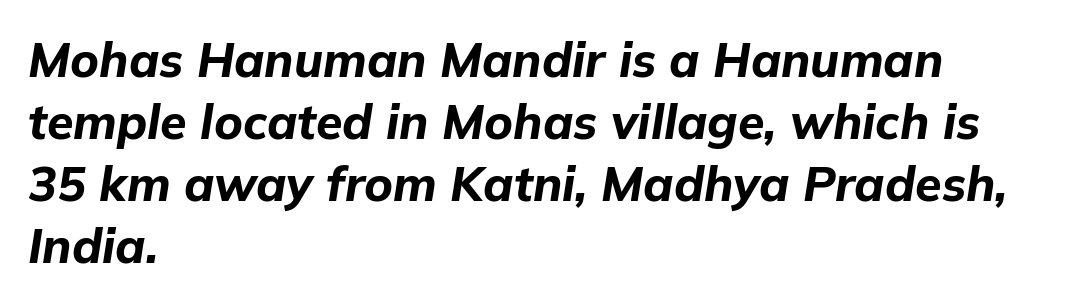
The text carries the slant typical of an italic or oblique font. Compared with an ordinary text face, these strokes are far heavier — a full bold. Reading down the block, your eye returns to a fixed left position each line. Varying glyph widths throughout — classic text-font behaviour. There is no visible air inserted between adjacent glyphs.
